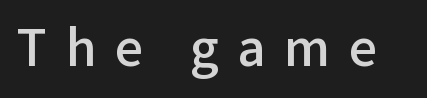
Words float on clear page, feet unadorned. Unlike italic type, these characters show no tilt at all. These lines have a slow, spaced-out rhythm from letter to letter. Is this a sans? Yes — the strokes have no serifs. I'd describe the lettering as semibold — firm but not a full bold.
